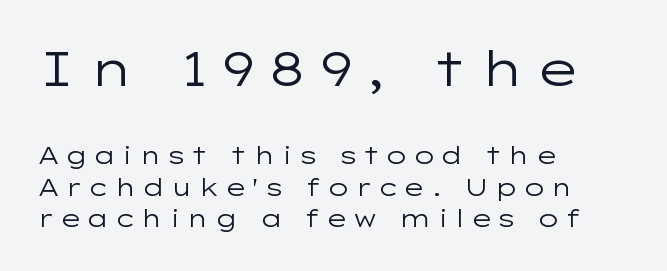
Does the type have serifs? No, each stem ends abruptly. Notice how the stems are strictly vertical — no italics here. One glance says typical: line gaps are just what's usual. The passage shown is typed in a proportional face where columns would drift. Is the type heavy? It reads as light-to-regular instead. The string is rendered with underlining switched off.
